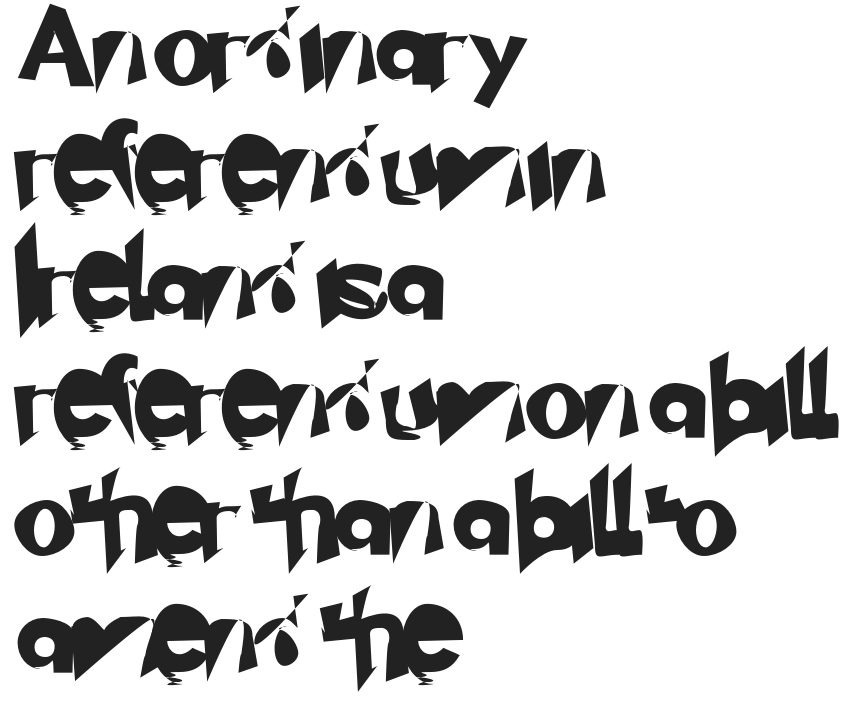
The rendering anchors every line to the left-hand side. Think of a printed novel: that variable character pitch is what you see here. Serif or sans? Sans — the stroke terminals are bare. Here the glyphs are tracked normally, forming tight word shapes.
